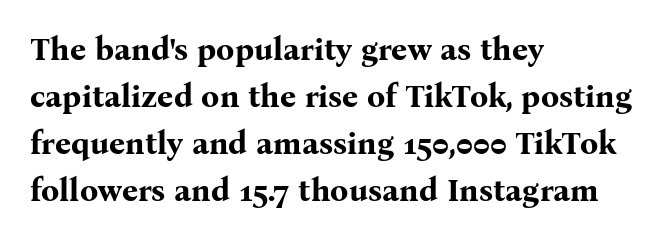
{"serif": "yes", "italic": "no", "bold": "yes", "weight": "bold", "width": "normal", "stroke_contrast": "medium", "x_height": "medium", "monospaced": "no", "underline": "no", "align": "left", "line_spacing": "normal", "line_spacing_ratio": 1.47, "letter_spacing": "normal", "letter_spacing_em": 0.0, "glyph_px": 32}
